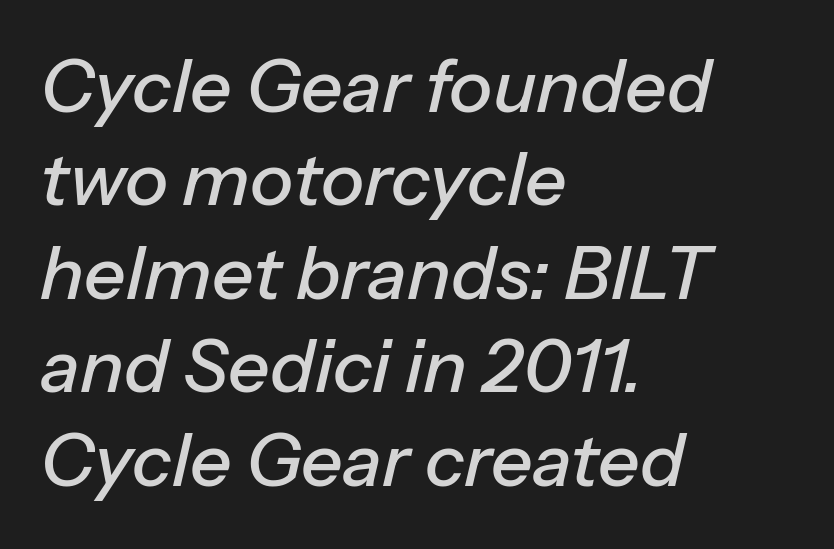
Q: Is the text italic (slanted)? A: Yes, it leans right by about 13 degrees.
Q: Is the text underlined? A: No.
Q: How is the paragraph aligned? A: Left-aligned.
Q: Is the spacing between letters normal or unusually wide? A: Normal.
Q: Is the spacing between lines tight, normal or loose? A: Normal.
Q: Width (condensed, normal, or wide)? A: Normal.
Q: Stroke contrast? A: Low.
Q: x-height? A: Medium.
Q: Monospaced? A: No.
